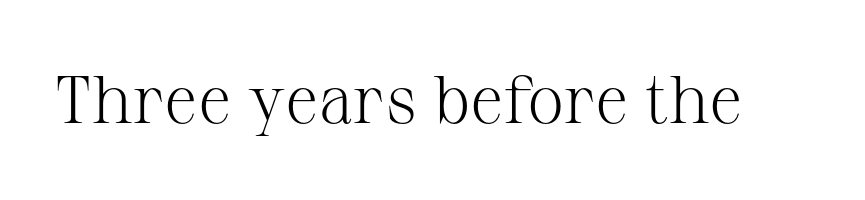
{"serif": "yes", "italic": "no", "bold": "no", "weight": "light", "width": "normal", "stroke_contrast": "medium", "x_height": "medium", "monospaced": "no", "underline": "no", "letter_spacing": "normal", "letter_spacing_em": 0.0, "glyph_px": 67}
